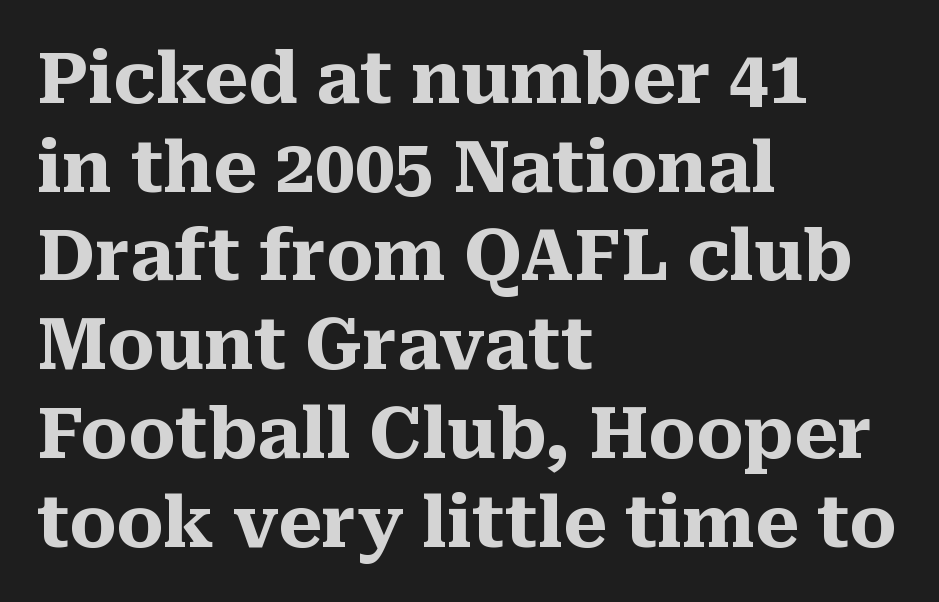
{"serif": "yes", "italic": "no", "bold": "yes", "weight": "heavy", "width": "normal", "stroke_contrast": "medium", "x_height": "medium", "monospaced": "no", "underline": "no", "align": "left", "line_spacing": "normal", "line_spacing_ratio": 1.25, "letter_spacing": "normal", "letter_spacing_em": 0.0, "glyph_px": 71}
